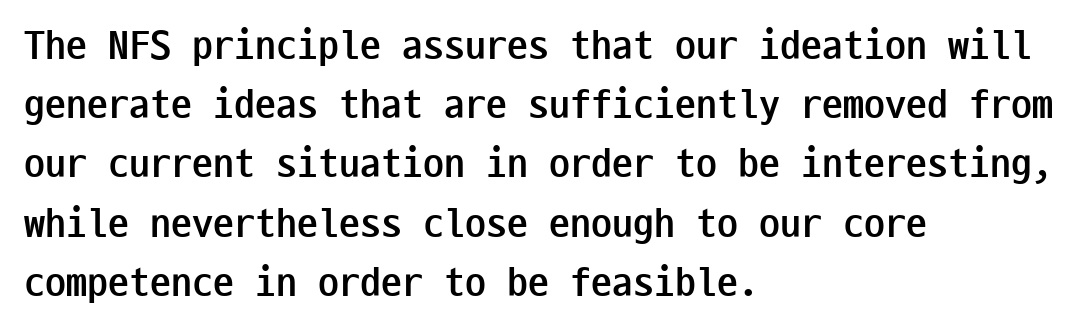
Q: Is the text bold? A: Yes.
Q: Is the text italic (slanted)? A: No, it is upright.
Q: Is the typeface a serif or a sans-serif typeface? A: Sans-serif.
Q: Is the text underlined? A: No.
Q: How is the paragraph aligned? A: Left-aligned.
Q: Is the spacing between letters normal or unusually wide? A: Normal.
Q: Is the spacing between lines tight, normal or loose? A: Normal.
Q: Width (condensed, normal, or wide)? A: Condensed.
Q: Stroke contrast? A: Low.
Q: x-height? A: Medium.
Q: Monospaced? A: Yes.
